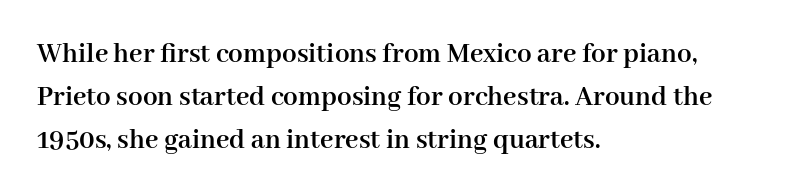
Q: Is the text bold? A: Yes.
Q: Is the text italic (slanted)? A: No, it is upright.
Q: Is the typeface a serif or a sans-serif typeface? A: Serif.
Q: Is the text underlined? A: No.
Q: How is the paragraph aligned? A: Left-aligned.
Q: Is the spacing between letters normal or unusually wide? A: Normal.
Q: Is the spacing between lines tight, normal or loose? A: Normal.
Q: Width (condensed, normal, or wide)? A: Normal.
Q: Stroke contrast? A: High.
Q: x-height? A: Medium.
Q: Monospaced? A: No.
